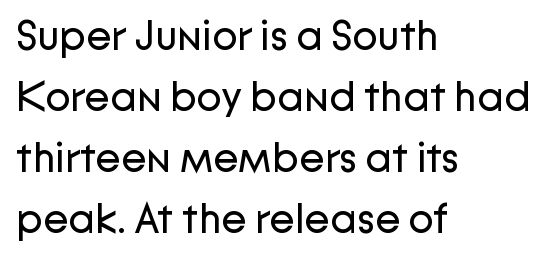
Q: Is the text bold? A: No.
Q: Is the text italic (slanted)? A: No, it is upright.
Q: Is the typeface a serif or a sans-serif typeface? A: Sans-serif.
Q: Is the text underlined? A: No.
Q: How is the paragraph aligned? A: Left-aligned.
Q: Is the spacing between letters normal or unusually wide? A: Normal.
Q: Is the spacing between lines tight, normal or loose? A: Normal.
Q: Width (condensed, normal, or wide)? A: Normal.
Q: Stroke contrast? A: Low.
Q: x-height? A: Medium.
Q: Monospaced? A: No.
